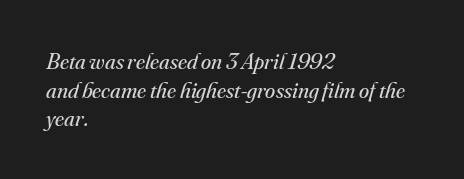
{"italic": "yes", "lean": "right", "slant_degrees": 16, "bold": "no", "underline": "no", "align": "left", "line_spacing_ratio": 1.24, "letter_spacing": "normal", "letter_spacing_em": 0.0, "glyph_px": 23}
